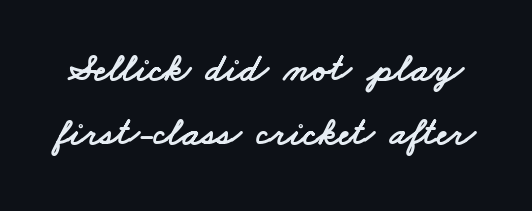
Font category for this specimen: sans-serif. Varying glyph widths throughout — classic text-font behaviour. Nobody drew a line under any word here. Horizontal bands of white between lines are of average thickness. Inter-character spacing is left at the font's built-in metrics.
